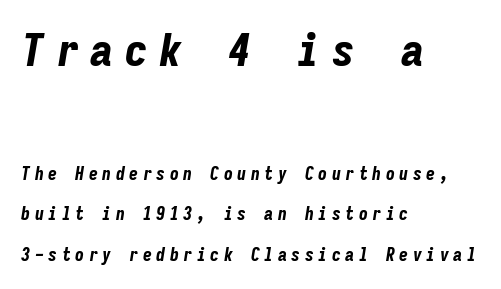
Q: Is the text bold? A: Yes.
Q: Is the text italic (slanted)? A: Yes, it leans right by about 9 degrees.
Q: Is the text underlined? A: No.
Q: How is the paragraph aligned? A: Left-aligned.
Q: Is the spacing between letters normal or unusually wide? A: Unusually wide.
Q: Is the spacing between lines tight, normal or loose? A: Loose.
Q: Which block of text is set in a larger size, the first (top) or the second (bottom)? A: The first (top) one.
Q: Width (condensed, normal, or wide)? A: Condensed.
Q: Stroke contrast? A: Low.
Q: x-height? A: Medium.
Q: Monospaced? A: Yes.
